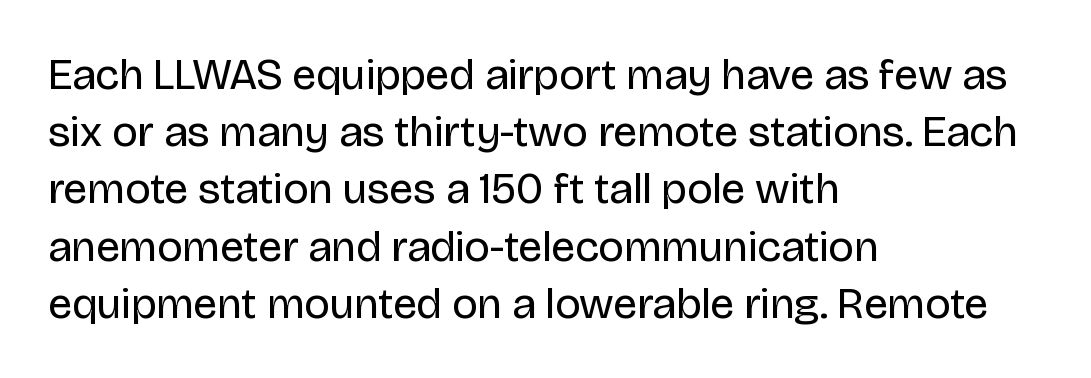
Q: Is the text bold? A: No.
Q: Is the text italic (slanted)? A: No, it is upright.
Q: Is the typeface a serif or a sans-serif typeface? A: Sans-serif.
Q: Is the text underlined? A: No.
Q: How is the paragraph aligned? A: Left-aligned.
Q: Is the spacing between letters normal or unusually wide? A: Normal.
Q: Is the spacing between lines tight, normal or loose? A: Normal.
Q: Width (condensed, normal, or wide)? A: Normal.
Q: Stroke contrast? A: Low.
Q: x-height? A: Large.
Q: Monospaced? A: No.
